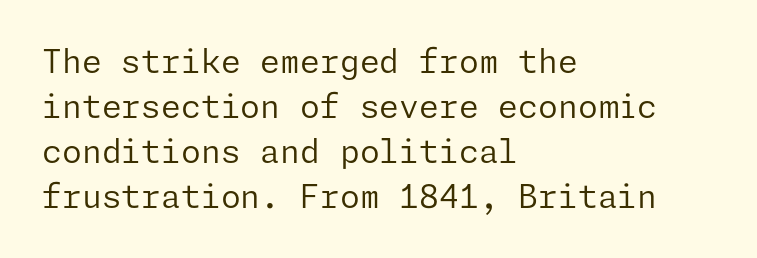
Q: Is the text bold? A: No.
Q: Is the text italic (slanted)? A: No, it is upright.
Q: Is the typeface a serif or a sans-serif typeface? A: Sans-serif.
Q: Is the text underlined? A: No.
Q: How is the paragraph aligned? A: Left-aligned.
Q: Is the spacing between letters normal or unusually wide? A: Normal.
Q: Is the spacing between lines tight, normal or loose? A: Normal.
Q: Width (condensed, normal, or wide)? A: Normal.
Q: Stroke contrast? A: Low.
Q: x-height? A: Medium.
